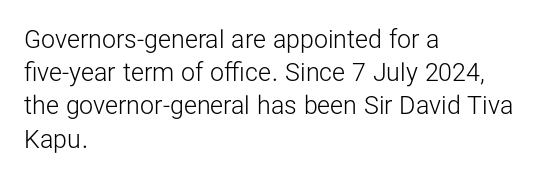
{"italic": "no", "bold": "no", "underline": "no", "align": "left", "line_spacing": "normal", "line_spacing_ratio": 1.33, "letter_spacing": "normal", "letter_spacing_em": 0.0, "glyph_px": 25}
